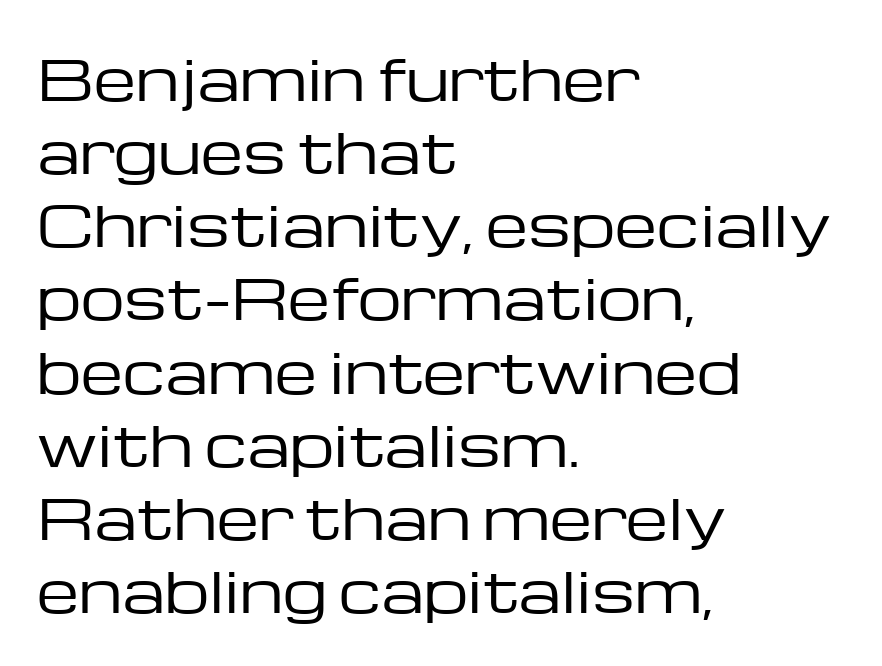
Posture: straight, roman, zero tilt. In terms of leading, this rendering sits right in the middle. Teacher's note: observe the even left margin — that is flush-left alignment. Compared with a typical body face, this is equally light or lighter still. Character widths vary here, with narrow letters taking less room than wide ones.
